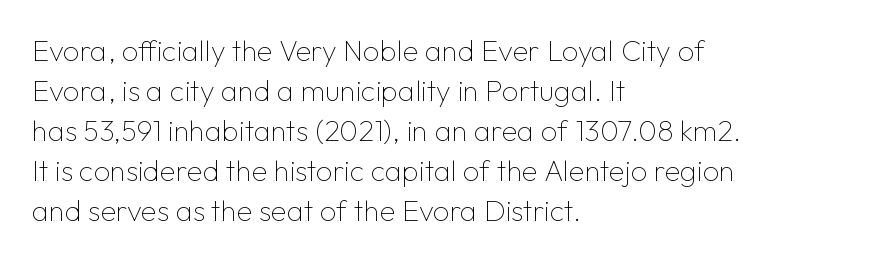
Bare-footed words on every line. Every row of glyphs begins at an identical x-position on the left. The strokes carry an ordinary text weight at most. Character widths vary here, with narrow letters taking less room than wide ones. The line-height multiplier appears to be the usual default. Characters remain perfectly vertical along every line.
